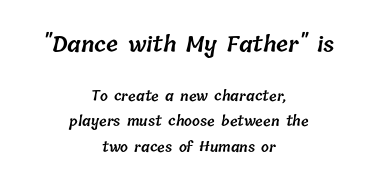
The image shows 22 px text type; set centered, line spacing 1.82x, normal letter spacing, not underlined; the first (top) block is 1.57x larger.
